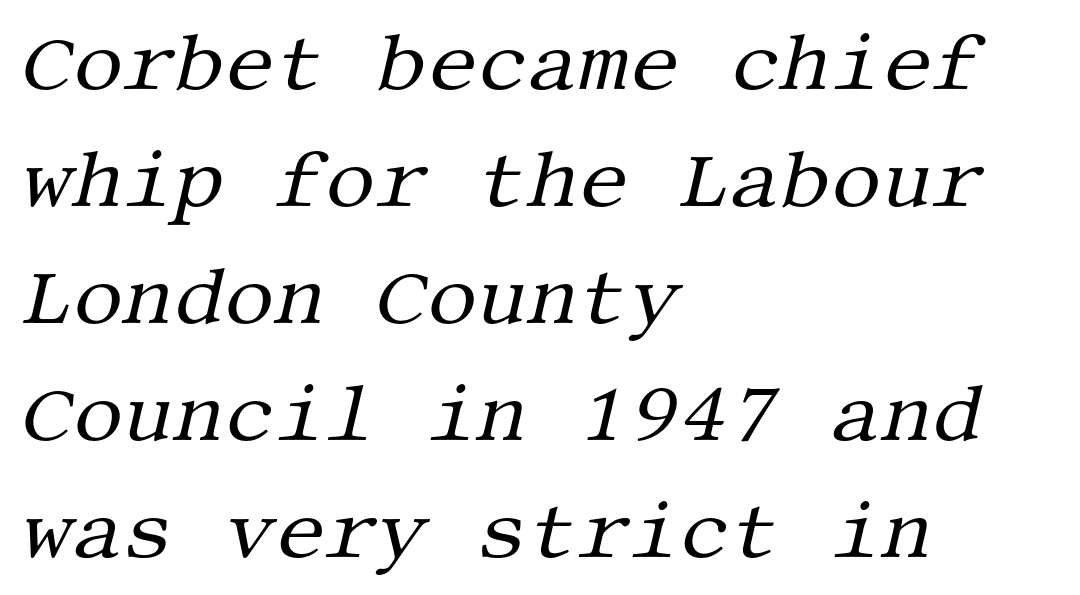
Stroke terminals: seriffed. There's an unmistakable incline to the writing here. Line beginnings align vertically; line endings do not. Words float on clear page, feet unadorned.
